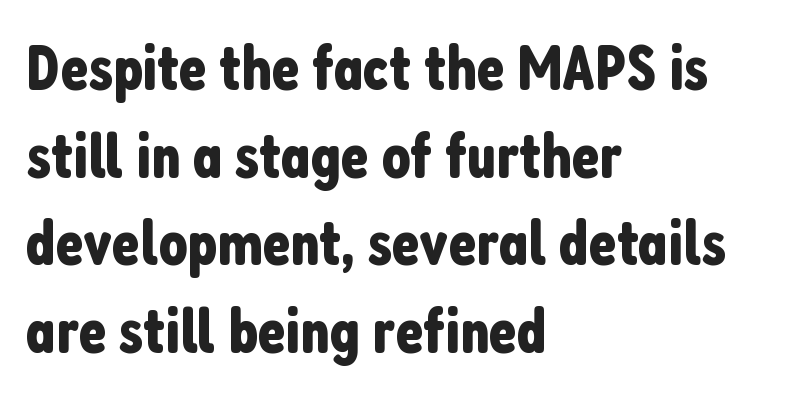
{"serif": "no", "italic": "no", "width": "condensed", "stroke_contrast": "low", "x_height": "medium", "monospaced": "no", "underline": "no", "align": "left", "line_spacing": "normal", "line_spacing_ratio": 1.37, "letter_spacing": "normal", "letter_spacing_em": 0.0, "glyph_px": 64}
